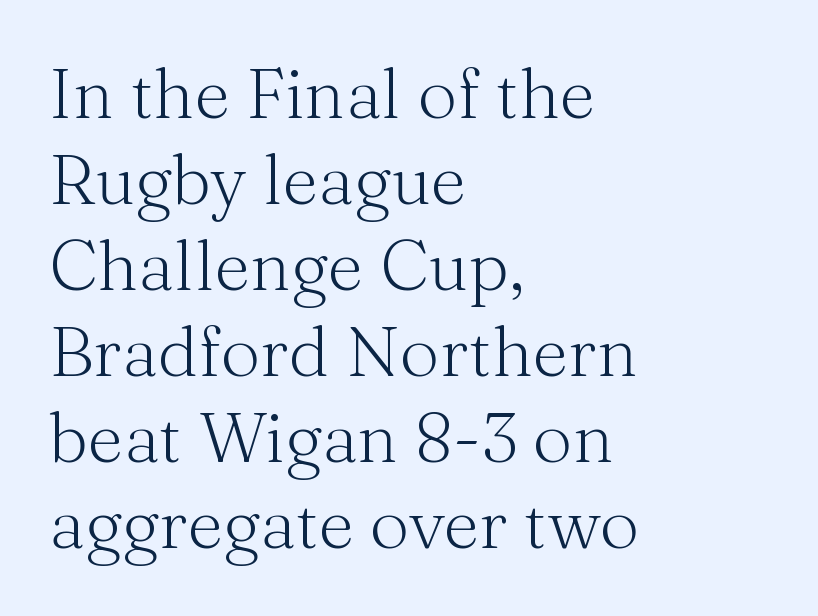
Descenders hang freely into open space. The passage shown is not bold in any degree. No italicization has been applied; the sample stays upright. These lines stack with their left ends in a neat column. This rendering leaves character spacing at its baseline value.
